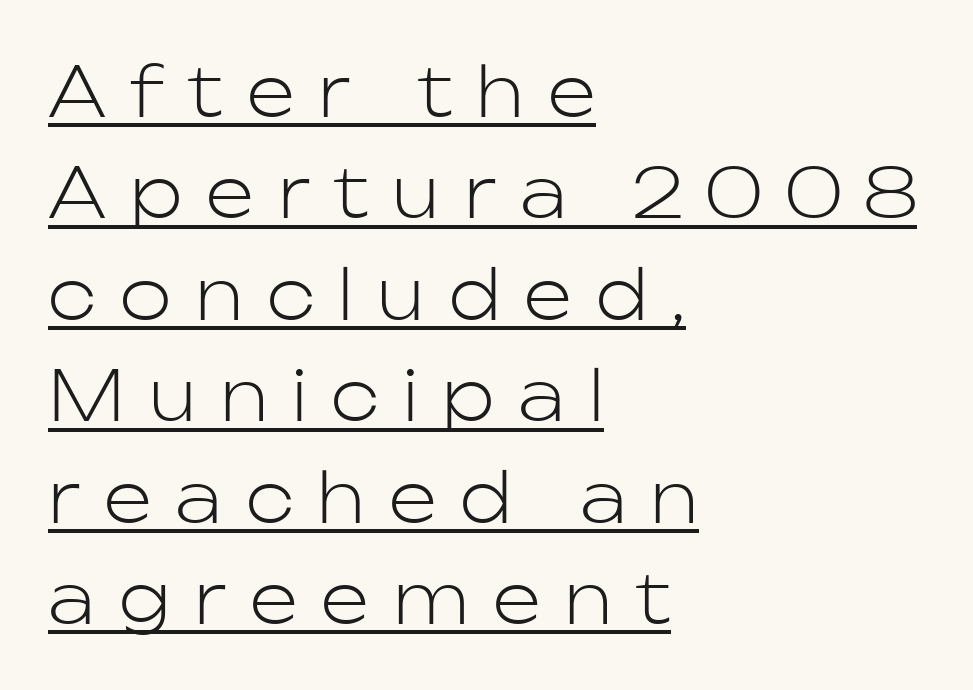
Q: Is the text bold? A: No.
Q: Is the text italic (slanted)? A: No, it is upright.
Q: Is the typeface a serif or a sans-serif typeface? A: Sans-serif.
Q: Is the text underlined? A: Yes.
Q: How is the paragraph aligned? A: Left-aligned.
Q: Is the spacing between letters normal or unusually wide? A: Unusually wide.
Q: Is the spacing between lines tight, normal or loose? A: Normal.
Q: Width (condensed, normal, or wide)? A: Normal.
Q: Stroke contrast? A: Low.
Q: x-height? A: Medium.
Q: Monospaced? A: No.
